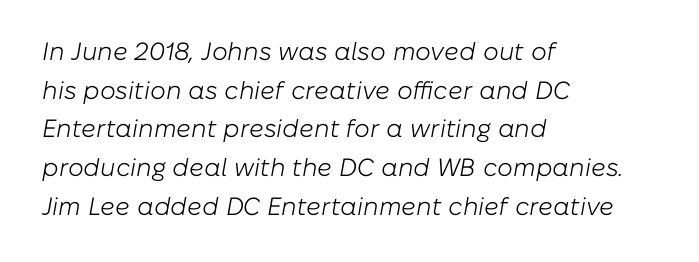
{"italic": "yes", "lean": "right", "slant_degrees": 10, "bold": "no", "underline": "no", "align": "left", "line_spacing": "normal", "line_spacing_ratio": 1.55, "letter_spacing": "normal", "letter_spacing_em": 0.0, "glyph_px": 25}
